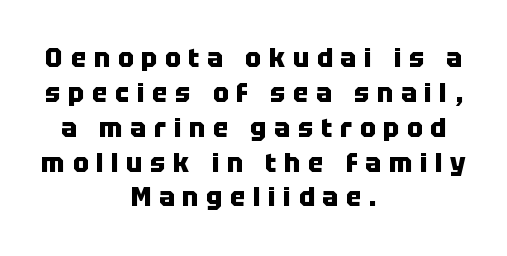
The image shows 26 px bold type, upright; set centered, normal line spacing (1.34x), unusually wide letter spacing (+0.3 em), not underlined.
